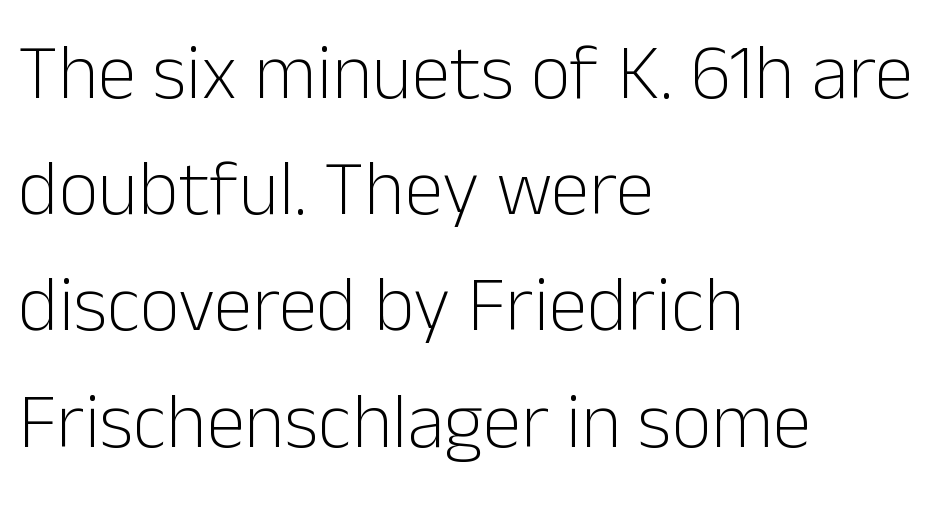
Is the block centered? No — it sits flush against the left margin. Nobody drew a line under any word here. The gaps between neighbouring characters are ordinary and unremarkable. This sample uses a sans-serif face. No heavy texture on the line: the type isn't bold.
